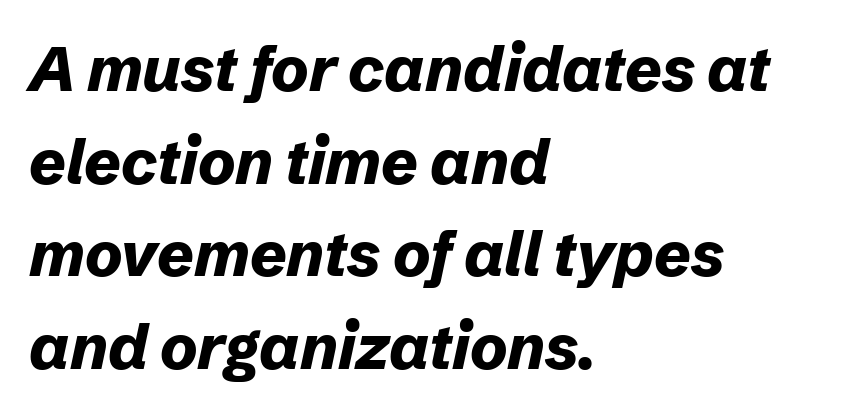
Q: Is the text bold? A: Yes.
Q: Is the text italic (slanted)? A: Yes, it leans right by about 12 degrees.
Q: Is the text underlined? A: No.
Q: How is the paragraph aligned? A: Left-aligned.
Q: Is the spacing between letters normal or unusually wide? A: Normal.
Q: Is the spacing between lines tight, normal or loose? A: Normal.
Q: Width (condensed, normal, or wide)? A: Normal.
Q: Stroke contrast? A: Low.
Q: x-height? A: Medium.
Q: Monospaced? A: No.
